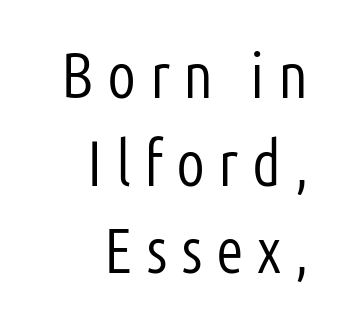
Is this a sans? Yes — the strokes have no serifs. The face looks like a standard text weight, possibly lighter. How would I describe the line gaps? Plain and ordinary. Layout note: lines flush right. Quick note: underline off.
